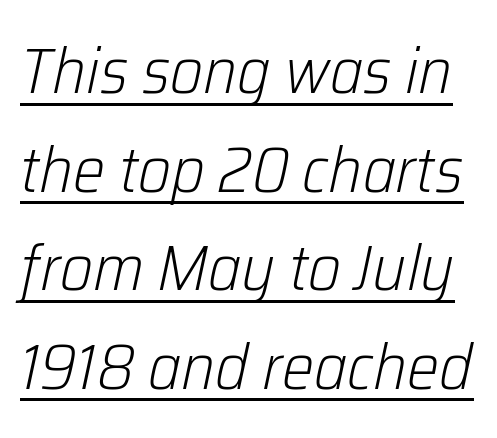
The vertical gap from one line to the next is medium. These lines were composed using italics. Spacing between characters is what you'd get straight out of the box. You can see a thin bar hugging the bottom of the glyphs. The face used here is proportionally spaced, like ordinary book or web type.
